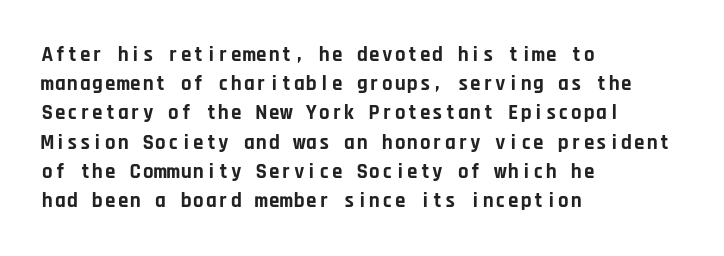
The image shows 21 px bold type, upright; set left-aligned, normal line spacing (1.39x), normal letter spacing, not underlined.
